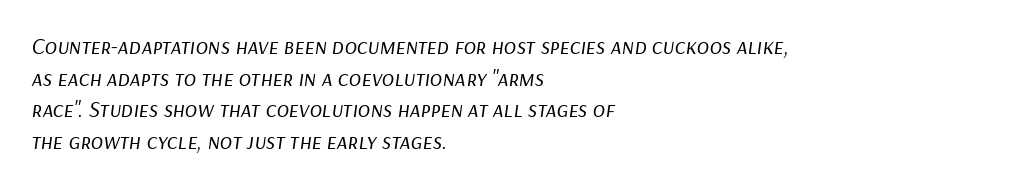
Q: Is the text bold? A: No.
Q: Is the text italic (slanted)? A: Yes, it leans right by about 9 degrees.
Q: Is the text underlined? A: No.
Q: How is the paragraph aligned? A: Left-aligned.
Q: Is the spacing between letters normal or unusually wide? A: Normal.
Q: Is the spacing between lines tight, normal or loose? A: Normal.
